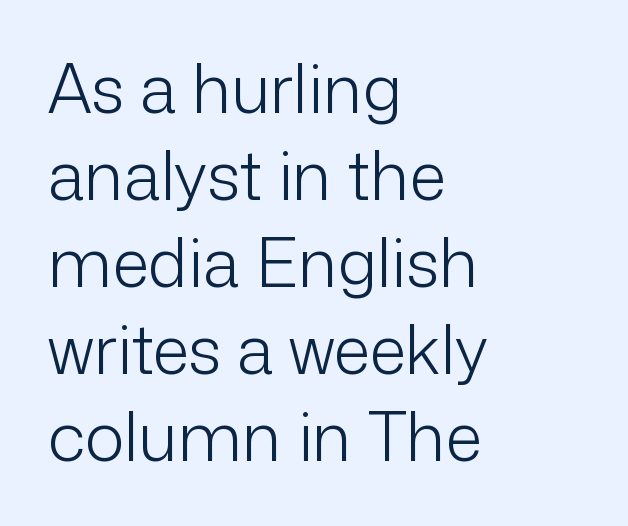
Q: Is the text bold? A: No.
Q: Is the text italic (slanted)? A: No, it is upright.
Q: Is the typeface a serif or a sans-serif typeface? A: Sans-serif.
Q: Is the text underlined? A: No.
Q: How is the paragraph aligned? A: Left-aligned.
Q: Is the spacing between letters normal or unusually wide? A: Normal.
Q: Is the spacing between lines tight, normal or loose? A: Normal.
Q: Width (condensed, normal, or wide)? A: Normal.
Q: Stroke contrast? A: Low.
Q: x-height? A: Medium.
Q: Monospaced? A: No.
